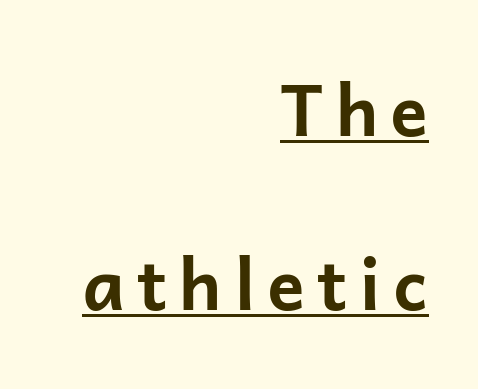
The image shows 70 px bold sans-serif type, upright; set right-aligned, loose line spacing (2.49x), underlined; low stroke contrast and a medium x-height.
